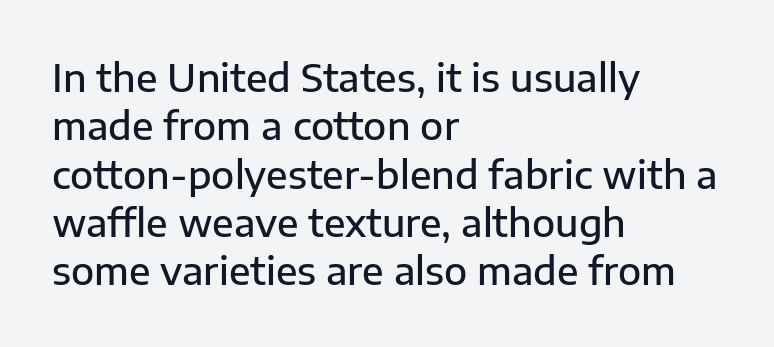
Honestly, the letter spacing is just normal — you wouldn't notice it. Horizontal bands of white between lines are of average thickness. Where is the straight margin? On the left. The passage shown is semibold, sitting just below true bold. Rendered with straight, roman letterforms. Each letter keeps its own natural width here, so spacing adapts to shape.
